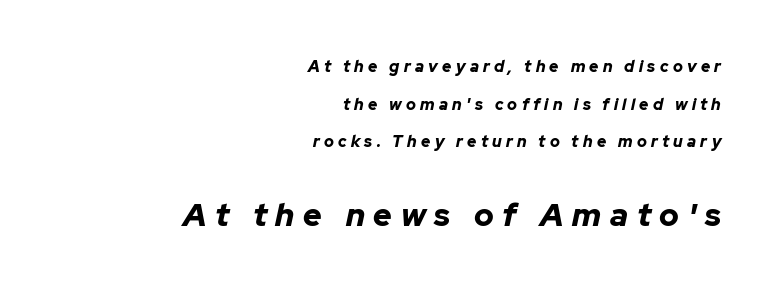
{"italic": "yes", "lean": "right", "slant_degrees": 12, "bold": "yes", "weight": "bold", "width": "normal", "stroke_contrast": "low", "x_height": "medium", "monospaced": "no", "underline": "no", "align": "right", "line_spacing": "loose", "line_spacing_ratio": 2.35, "letter_spacing": "wide", "letter_spacing_em": 0.27, "larger_block": "second", "size_ratio": 2.0, "glyph_px": 32}
